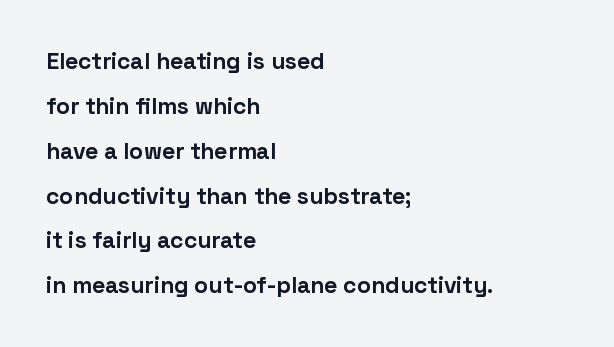
Q: Is the text bold? A: Yes.
Q: Is the text italic (slanted)? A: No, it is upright.
Q: Is the text underlined? A: No.
Q: How is the paragraph aligned? A: Left-aligned.
Q: Is the spacing between letters normal or unusually wide? A: Normal.
Q: Is the spacing between lines tight, normal or loose? A: Loose.
